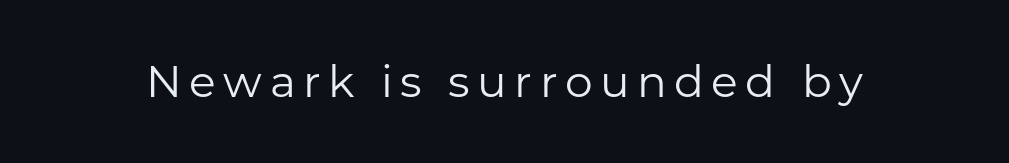
Q: Is the text bold? A: No.
Q: Is the text italic (slanted)? A: No, it is upright.
Q: Is the typeface a serif or a sans-serif typeface? A: Sans-serif.
Q: Is the text underlined? A: No.
Q: Width (condensed, normal, or wide)? A: Normal.
Q: Stroke contrast? A: Low.
Q: x-height? A: Medium.
Q: Monospaced? A: No.
